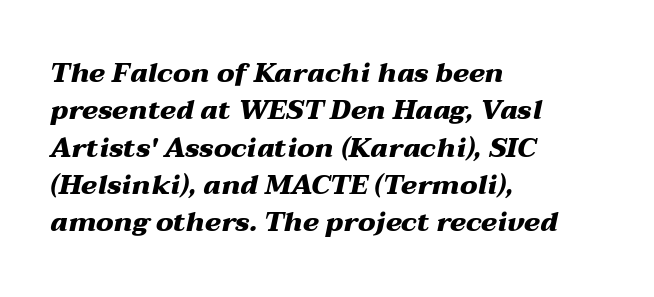
{"italic": "yes", "lean": "right", "slant_degrees": 12, "bold": "yes", "underline": "no", "align": "left", "line_spacing": "normal", "line_spacing_ratio": 1.38, "letter_spacing": "normal", "letter_spacing_em": 0.0, "glyph_px": 27}
